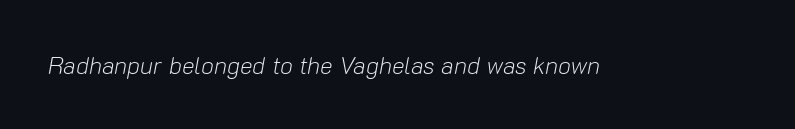
{"italic": "yes", "lean": "right", "slant_degrees": 10, "bold": "no", "underline": "no", "letter_spacing": "normal", "letter_spacing_em": 0.0, "glyph_px": 24}
